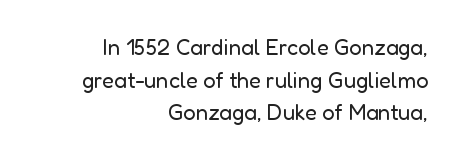
The image shows 22 px text type, upright; set right-aligned, normal line spacing (1.48x), normal letter spacing, not underlined.
